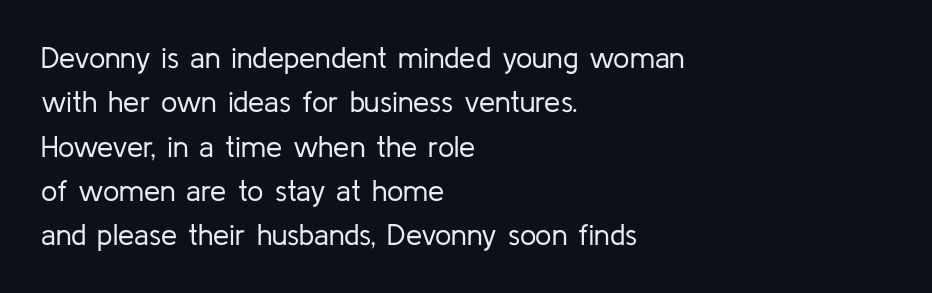
Horizontal alignment here is leftward, the default for most running prose. The font's upright variant was chosen for this text. Quick note: underline off. How are the letters spaced? Ordinarily, with no added tracking. Character widths vary here, with narrow letters taking less room than wide ones.
